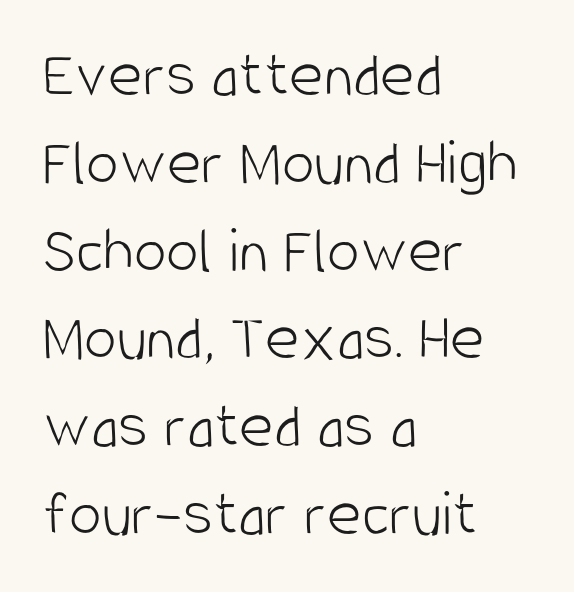
The image shows 66 px light, condensed sans-serif type, upright; set left-aligned, normal line spacing (1.33x), normal letter spacing, not underlined; low stroke contrast and a large x-height.
